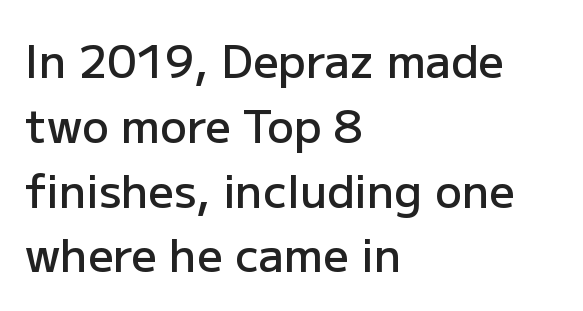
{"serif": "no", "italic": "no", "bold": "semi", "weight": "semibold", "width": "normal", "stroke_contrast": "low", "x_height": "medium", "monospaced": "no", "underline": "no", "align": "left", "line_spacing": "normal", "line_spacing_ratio": 1.44, "letter_spacing": "normal", "letter_spacing_em": 0.0, "glyph_px": 45}
